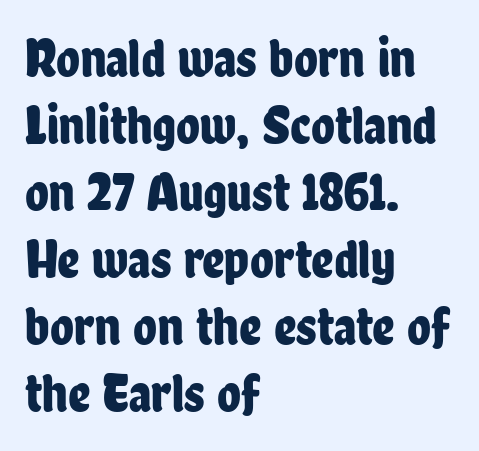
The image shows 55 px condensed sans-serif type, upright; set left-aligned, line spacing 1.22x, normal letter spacing, not underlined; low stroke contrast and a medium x-height.
